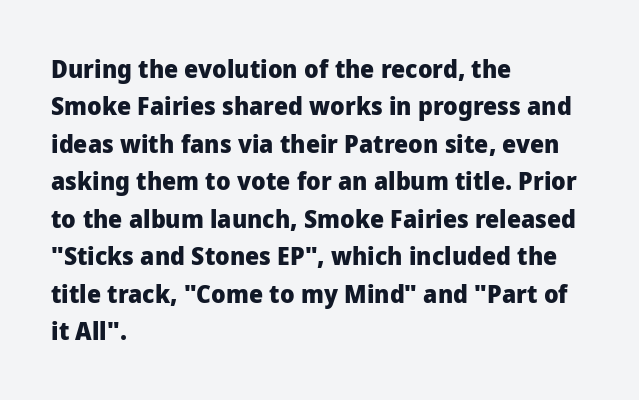
{"italic": "no", "bold": "yes", "underline": "no", "align": "left", "line_spacing": "normal", "line_spacing_ratio": 1.5, "letter_spacing": "normal", "letter_spacing_em": 0.0, "glyph_px": 25}
